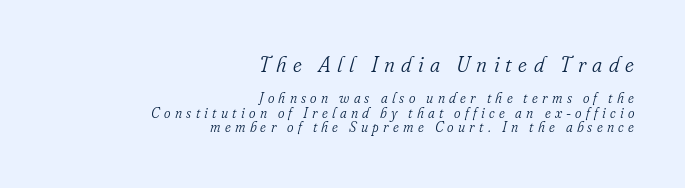
Q: Is the text bold? A: No.
Q: Is the text italic (slanted)? A: Yes, it leans right by about 16 degrees.
Q: Is the text underlined? A: No.
Q: How is the paragraph aligned? A: Right-aligned.
Q: Is the spacing between letters normal or unusually wide? A: Unusually wide.
Q: Is the spacing between lines tight, normal or loose? A: Tight.
Q: Which block of text is set in a larger size, the first (top) or the second (bottom)? A: The first (top) one.
